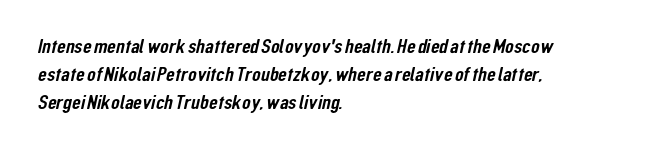
The image shows 20 px text type; set left-aligned, normal line spacing (1.39x), normal letter spacing, not underlined.
